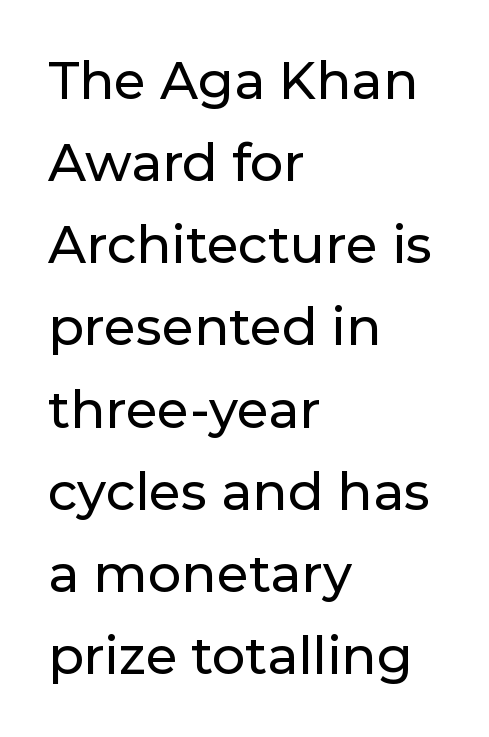
The font family rendered here belongs to the sans-serif group. Looks like regular typesetting: each glyph gets only the width it needs. The typesetter chose a ragged-right arrangement here. Leading matches the norm, producing a regular column. How are the letters spaced? Ordinarily, with no added tracking. Ascenders rise straight up at ninety degrees.
